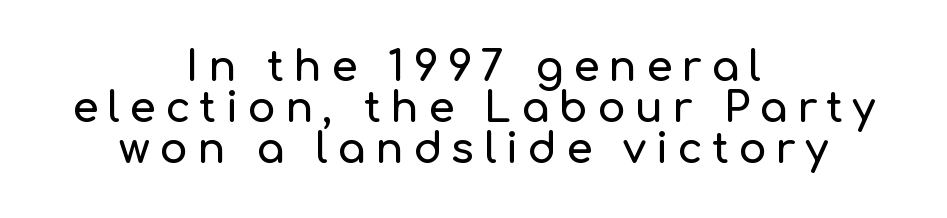
The image shows 42 px sans-serif type, upright; set centered, tight line spacing (0.98x), unusually wide letter spacing (+0.22 em), not underlined; low stroke contrast and a medium x-height.
